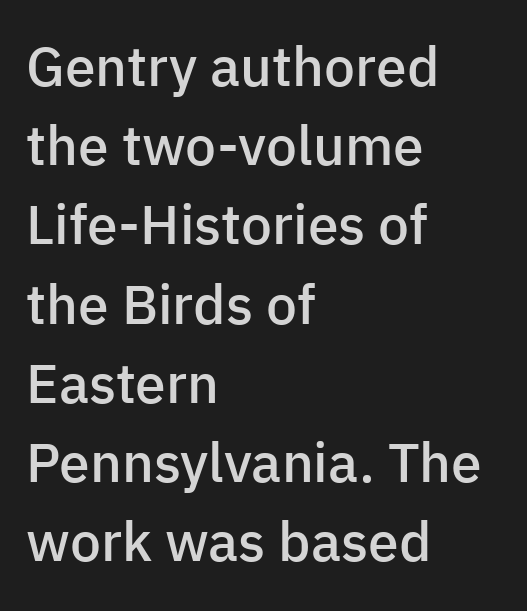
Lines of text with bare space underneath. Baseline-to-baseline distance is the conventional proportion of letter height. Alignment: flush left. A typesetter would label this face a sans. Do the characters align in a grid? No, the font is proportional. The horizontal fit of the characters is conventional and even.
